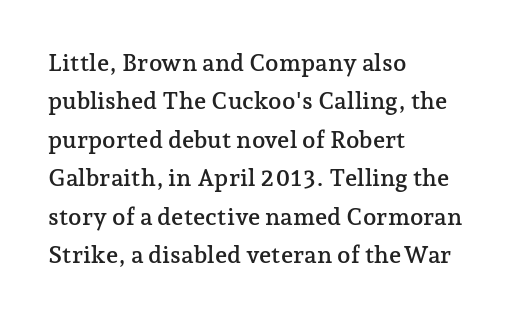
{"italic": "no", "underline": "no", "align": "left", "line_spacing": "normal", "line_spacing_ratio": 1.6, "letter_spacing": "normal", "letter_spacing_em": 0.0, "glyph_px": 24}
